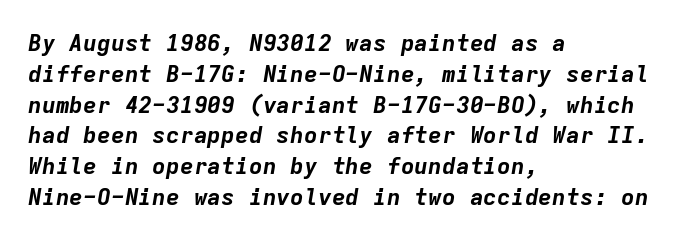
The strip under each line holds only bare page. Successive baselines arrive at the customary interval. The glyphs have the mass of a bold cut. The type is set solid horizontally, with unmodified tracking. Rendered with sloped, italic letterforms.
